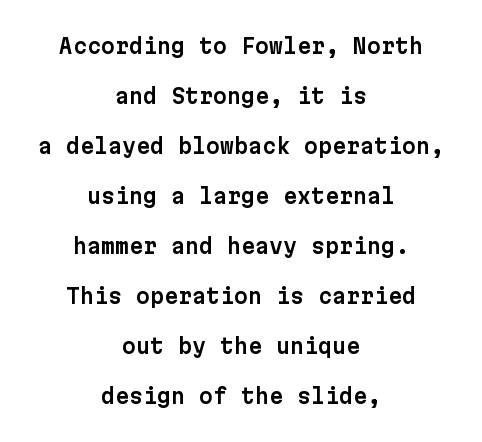
No italicization has been applied; the sample stays upright. Vertically, the passage feels expansive, rows floating well apart. Type without underlining. Reading down the block, each line starts at a different indent, mirrored at its end.
